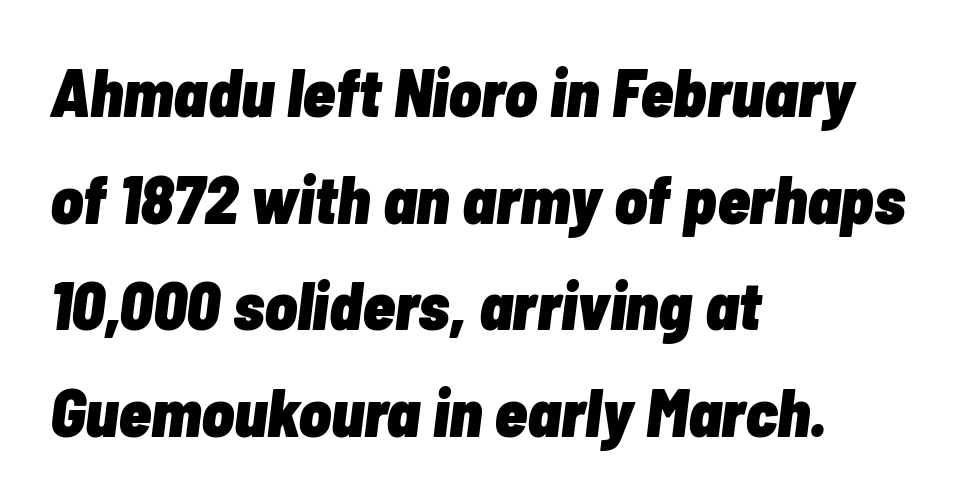
{"italic": "yes", "lean": "right", "slant_degrees": 7, "bold": "yes", "weight": "heavy", "width": "condensed", "stroke_contrast": "low", "x_height": "medium", "monospaced": "no", "underline": "no", "align": "left", "line_spacing": "normal", "line_spacing_ratio": 1.59, "letter_spacing": "normal", "letter_spacing_em": 0.0, "glyph_px": 67}
